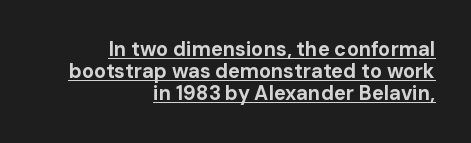
Q: Is the text bold? A: Yes.
Q: Is the text italic (slanted)? A: No, it is upright.
Q: Is the text underlined? A: Yes.
Q: How is the paragraph aligned? A: Right-aligned.
Q: Is the spacing between letters normal or unusually wide? A: Normal.
Q: Is the spacing between lines tight, normal or loose? A: Tight.
